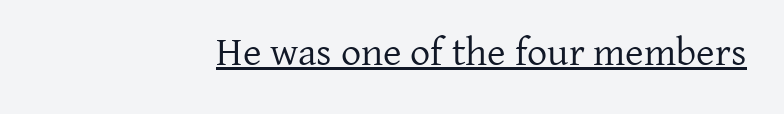
The image shows 40 px regular-weight serif type, upright; set right-aligned, normal letter spacing, underlined; low stroke contrast and a medium x-height.
